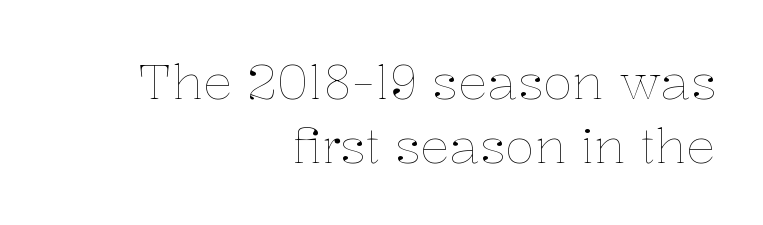
{"italic": "no", "bold": "no", "weight": "thin", "width": "normal", "stroke_contrast": "low", "x_height": "medium", "monospaced": "no", "underline": "no", "align": "right", "line_spacing": "normal", "line_spacing_ratio": 1.3, "letter_spacing": "normal", "letter_spacing_em": 0.0, "glyph_px": 49}
